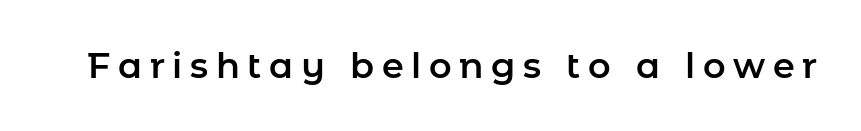
Q: Is the text italic (slanted)? A: No, it is upright.
Q: Is the typeface a serif or a sans-serif typeface? A: Sans-serif.
Q: Is the text underlined? A: No.
Q: Is the spacing between letters normal or unusually wide? A: Unusually wide.
Q: Width (condensed, normal, or wide)? A: Normal.
Q: Stroke contrast? A: Low.
Q: x-height? A: Medium.
Q: Monospaced? A: No.
